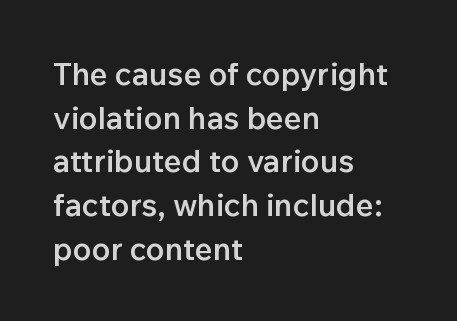
{"serif": "no", "italic": "no", "bold": "semi", "weight": "semibold", "width": "normal", "stroke_contrast": "low", "x_height": "medium", "monospaced": "no", "underline": "no", "align": "left", "line_spacing": "normal", "line_spacing_ratio": 1.41, "letter_spacing": "normal", "letter_spacing_em": 0.0, "glyph_px": 31}
